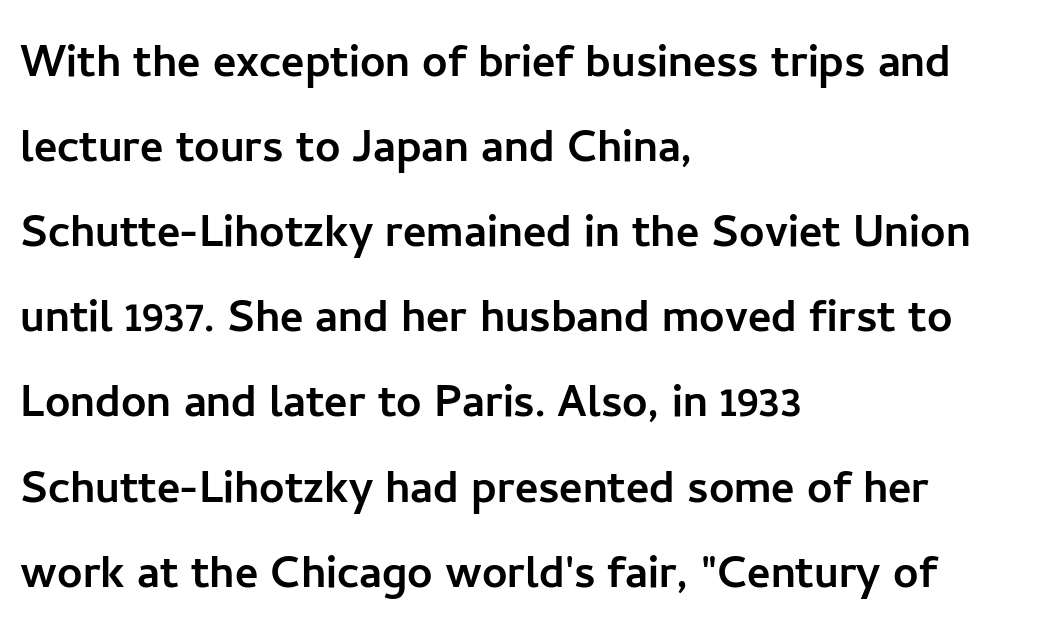
Q: Is the text italic (slanted)? A: No, it is upright.
Q: Is the typeface a serif or a sans-serif typeface? A: Sans-serif.
Q: Is the text underlined? A: No.
Q: How is the paragraph aligned? A: Left-aligned.
Q: Is the spacing between letters normal or unusually wide? A: Normal.
Q: Is the spacing between lines tight, normal or loose? A: Normal.
Q: Width (condensed, normal, or wide)? A: Normal.
Q: Stroke contrast? A: Low.
Q: x-height? A: Medium.
Q: Monospaced? A: No.
